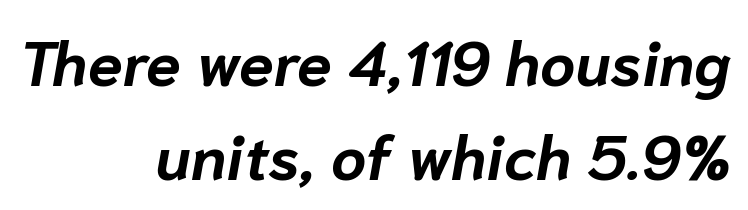
Q: Is the text bold? A: Yes.
Q: Is the text italic (slanted)? A: Yes, it leans right by about 10 degrees.
Q: Is the text underlined? A: No.
Q: How is the paragraph aligned? A: Right-aligned.
Q: Is the spacing between letters normal or unusually wide? A: Normal.
Q: Is the spacing between lines tight, normal or loose? A: Normal.
Q: Width (condensed, normal, or wide)? A: Normal.
Q: Stroke contrast? A: Low.
Q: x-height? A: Medium.
Q: Monospaced? A: No.
